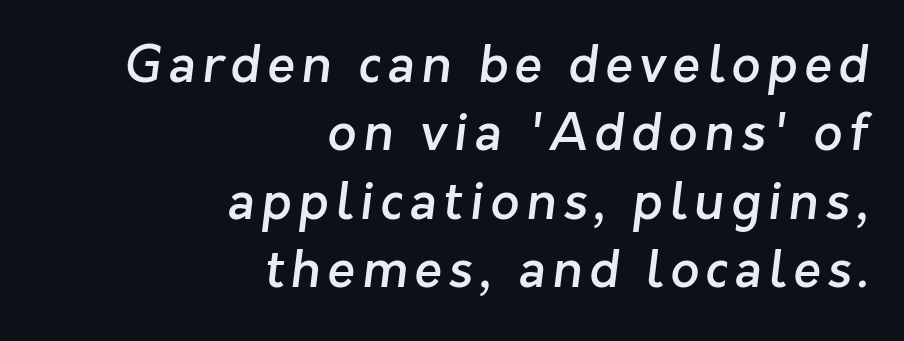
Q: Is the text bold? A: Semi-bold.
Q: Is the typeface a serif or a sans-serif typeface? A: Sans-serif.
Q: Is the text underlined? A: No.
Q: How is the paragraph aligned? A: Right-aligned.
Q: Is the spacing between lines tight, normal or loose? A: Normal.
Q: Width (condensed, normal, or wide)? A: Normal.
Q: Stroke contrast? A: Low.
Q: x-height? A: Medium.
Q: Monospaced? A: No.
